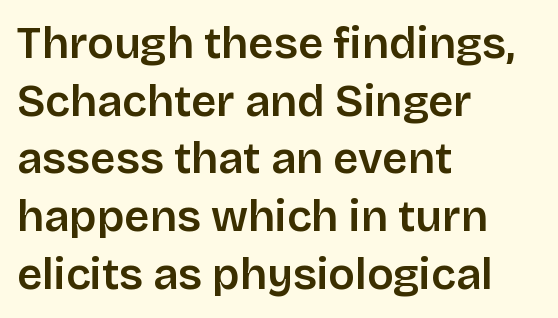
Notice how the passage keeps a crisp vertical edge on the left only. Notice how descenders clear the ascenders below comfortably — that's standard leading. No italicization has been applied; the sample stays upright. The space beneath each line is pristine and unruled.
